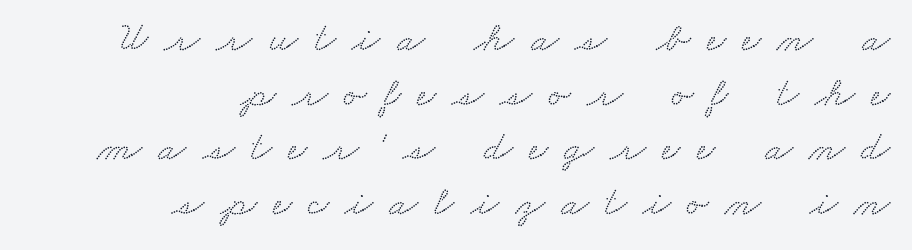
These lines are set flush right with a ragged left edge. Varying glyph widths throughout — classic text-font behaviour. In terms of letterspacing, this is a distinctly airy, spread setting. Reading down the column, the eye jumps a familiar distance to each next line. Classification — serif. Has an underline been added? It has not.
